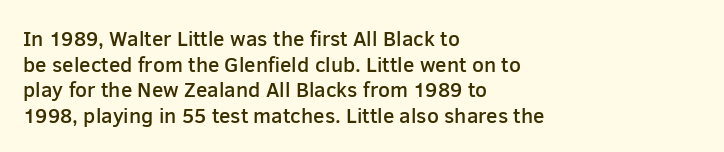
{"italic": "no", "bold": "semi", "underline": "no", "align": "left", "line_spacing_ratio": 1.22, "letter_spacing": "normal", "letter_spacing_em": 0.0, "glyph_px": 21}
